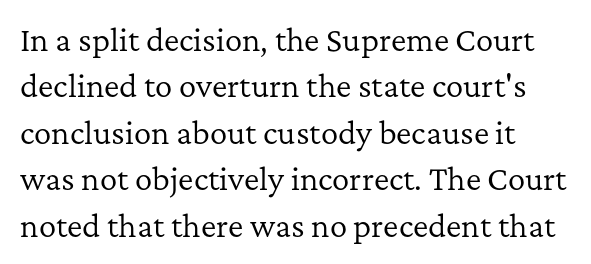
{"serif": "yes", "italic": "no", "bold": "no", "weight": "regular", "width": "normal", "stroke_contrast": "low", "x_height": "medium", "monospaced": "no", "underline": "no", "align": "left", "line_spacing": "normal", "line_spacing_ratio": 1.6, "letter_spacing": "normal", "letter_spacing_em": 0.0, "glyph_px": 29}
